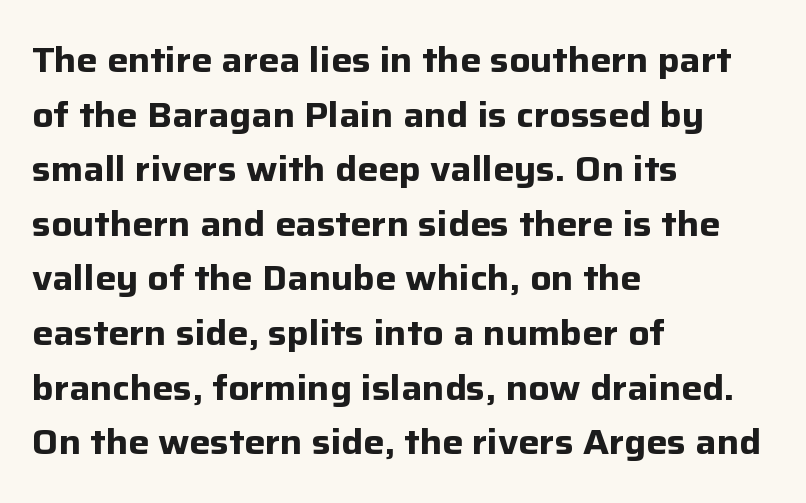
Q: Is the text bold? A: Yes.
Q: Is the text italic (slanted)? A: No, it is upright.
Q: Is the typeface a serif or a sans-serif typeface? A: Sans-serif.
Q: Is the text underlined? A: No.
Q: How is the paragraph aligned? A: Left-aligned.
Q: Is the spacing between letters normal or unusually wide? A: Normal.
Q: Is the spacing between lines tight, normal or loose? A: Normal.
Q: Width (condensed, normal, or wide)? A: Normal.
Q: Stroke contrast? A: Low.
Q: x-height? A: Medium.
Q: Monospaced? A: No.
